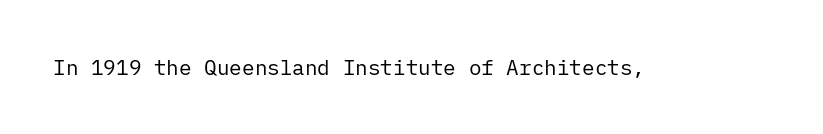
Q: Is the text bold? A: No.
Q: Is the text italic (slanted)? A: No, it is upright.
Q: Is the text underlined? A: No.
Q: Is the spacing between letters normal or unusually wide? A: Normal.
